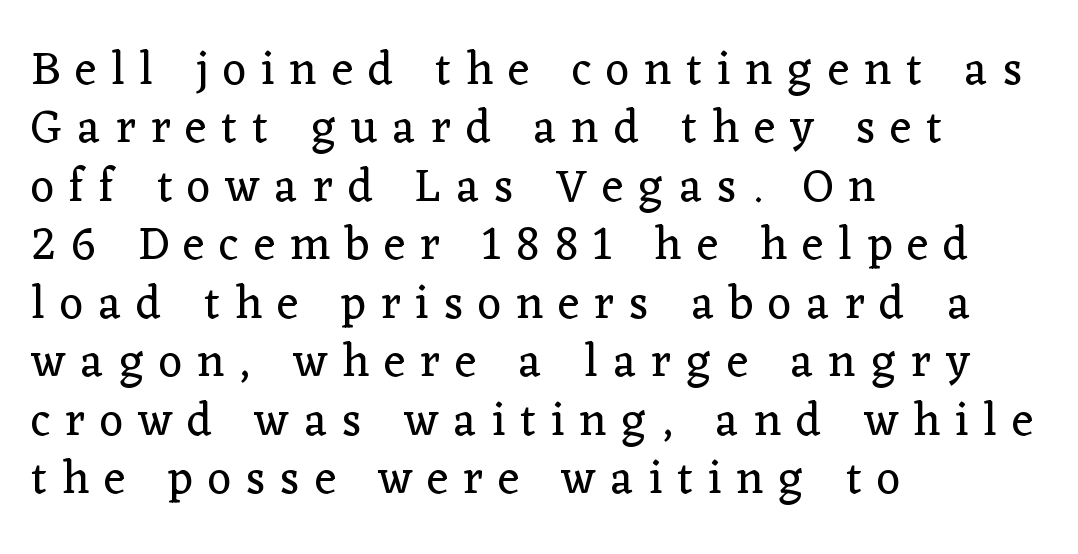
{"serif": "yes", "italic": "no", "bold": "no", "weight": "regular", "width": "normal", "stroke_contrast": "low", "x_height": "medium", "monospaced": "no", "underline": "no", "align": "left", "line_spacing": "normal", "line_spacing_ratio": 1.27, "letter_spacing": "wide", "letter_spacing_em": 0.33, "glyph_px": 46}
